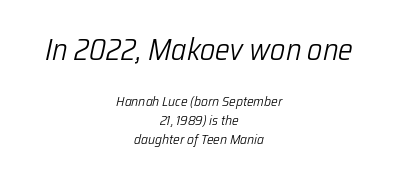
Underline: absent. The block sitting higher on the canvas is the one with enlarged characters. If you drew a line through each stem, it would be angled. Here the glyphs are tracked normally, forming tight word shapes. Is this a fixed-width face? No — the glyphs have proportional, varying widths.
